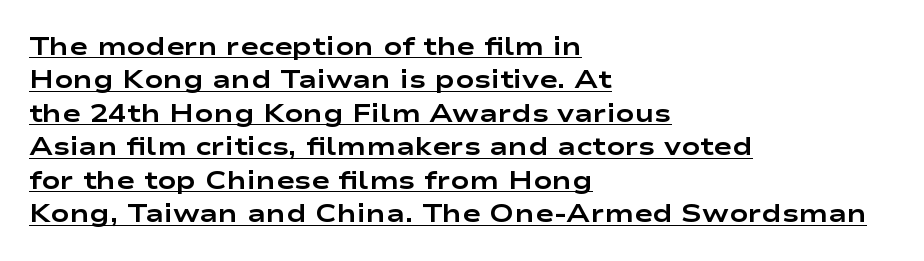
Q: Is the text bold? A: Yes.
Q: Is the text italic (slanted)? A: No, it is upright.
Q: Is the text underlined? A: Yes.
Q: How is the paragraph aligned? A: Left-aligned.
Q: Is the spacing between letters normal or unusually wide? A: Normal.
Q: Is the spacing between lines tight, normal or loose? A: Normal.
